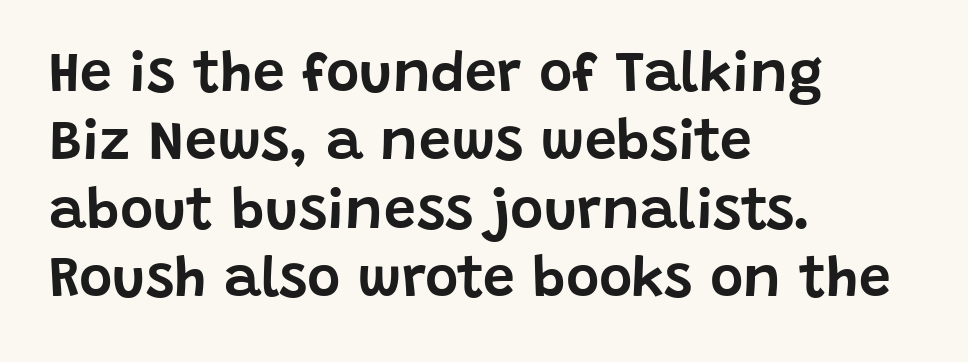
{"serif": "no", "italic": "no", "width": "normal", "stroke_contrast": "low", "x_height": "large", "monospaced": "no", "underline": "no", "align": "left", "line_spacing_ratio": 1.2, "letter_spacing": "normal", "letter_spacing_em": 0.0, "glyph_px": 57}
